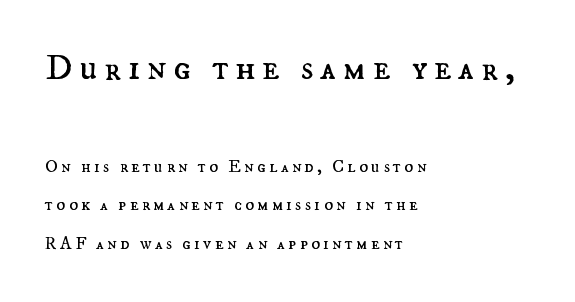
Q: Is the text bold? A: No.
Q: Is the text italic (slanted)? A: No, it is upright.
Q: Is the text underlined? A: No.
Q: How is the paragraph aligned? A: Left-aligned.
Q: Is the spacing between lines tight, normal or loose? A: Loose.
Q: Which block of text is set in a larger size, the first (top) or the second (bottom)? A: The first (top) one.
Q: Width (condensed, normal, or wide)? A: Normal.
Q: Stroke contrast? A: Medium.
Q: x-height? A: Small.
Q: Monospaced? A: No.
